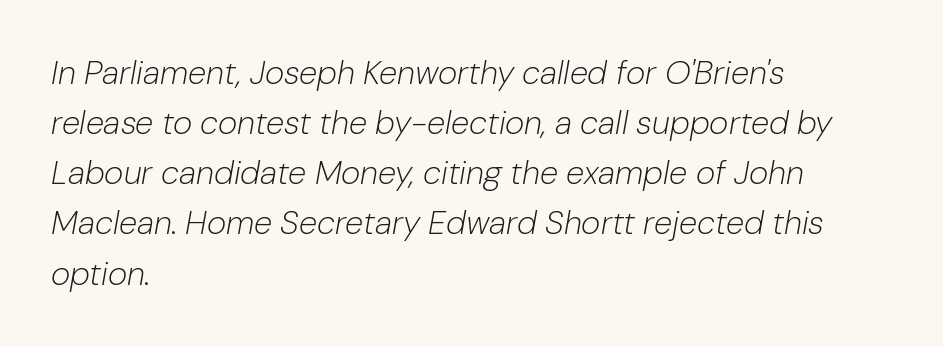
The image shows 33 px light type, italic (leaning right); set left-aligned, normal line spacing (1.52x), normal letter spacing, not underlined; low stroke contrast and a medium x-height.
